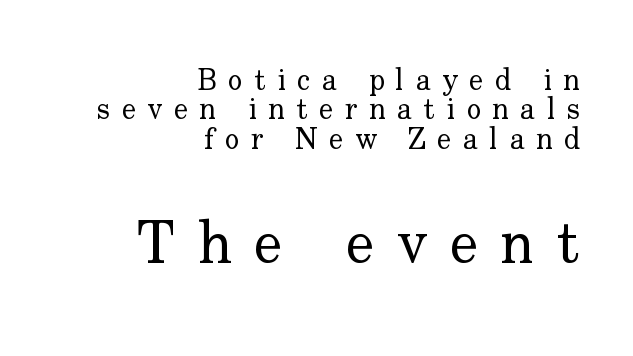
{"serif": "yes", "italic": "no", "bold": "no", "weight": "regular", "width": "normal", "stroke_contrast": "low", "x_height": "small", "monospaced": "no", "underline": "no", "align": "right", "line_spacing": "tight", "line_spacing_ratio": 0.98, "letter_spacing": "wide", "letter_spacing_em": 0.38, "larger_block": "second", "size_ratio": 2.0, "glyph_px": 60}
